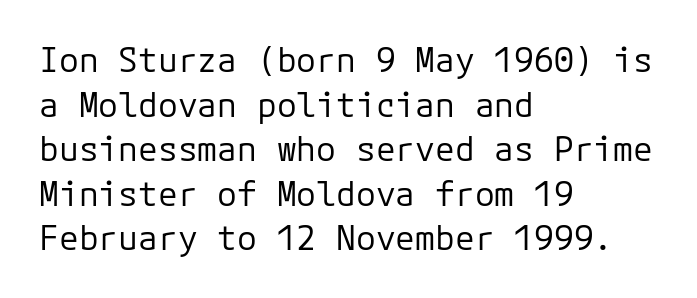
The image shows 33 px regular-weight sans-serif type, upright; set left-aligned, normal line spacing (1.35x), normal letter spacing, not underlined; low stroke contrast and a medium x-height.
